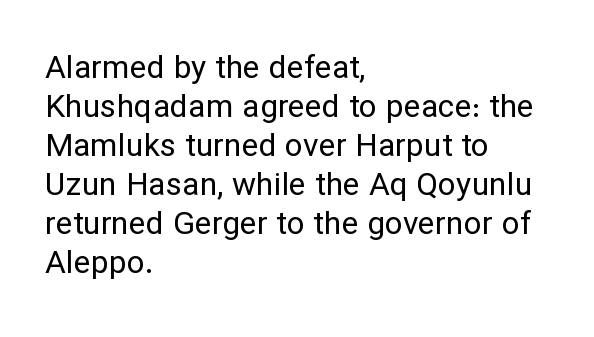
Q: Is the text bold? A: No.
Q: Is the text italic (slanted)? A: No, it is upright.
Q: Is the typeface a serif or a sans-serif typeface? A: Sans-serif.
Q: Is the text underlined? A: No.
Q: How is the paragraph aligned? A: Left-aligned.
Q: Is the spacing between letters normal or unusually wide? A: Normal.
Q: Width (condensed, normal, or wide)? A: Normal.
Q: Stroke contrast? A: Low.
Q: x-height? A: Medium.
Q: Monospaced? A: No.
